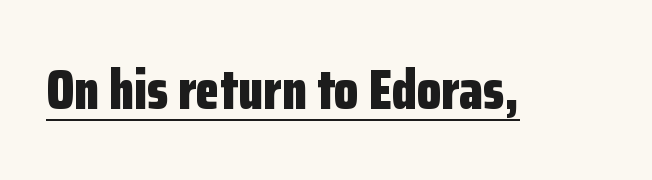
Heavy-handed strokes throughout: this text is bold. No italicization has been applied; the sample stays upright. Underline: present. Note the varied advance widths — an 'i' is clearly narrower than an 'm'.
